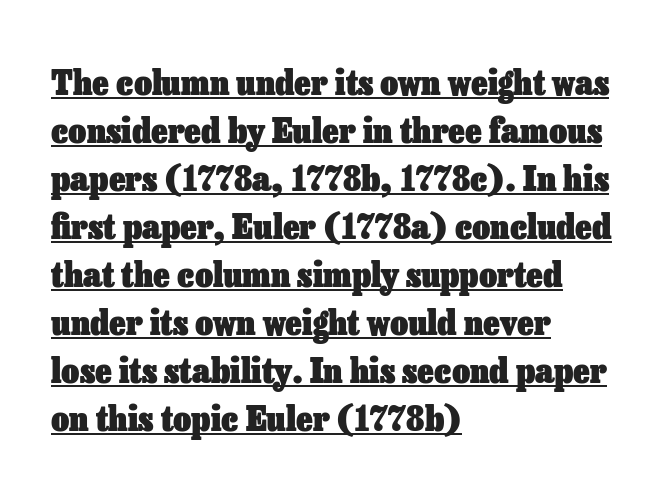
{"italic": "no", "bold": "yes", "weight": "heavy", "width": "normal", "stroke_contrast": "low", "x_height": "medium", "monospaced": "no", "underline": "yes", "align": "left", "line_spacing": "normal", "line_spacing_ratio": 1.37, "letter_spacing": "normal", "letter_spacing_em": 0.0, "glyph_px": 35}
